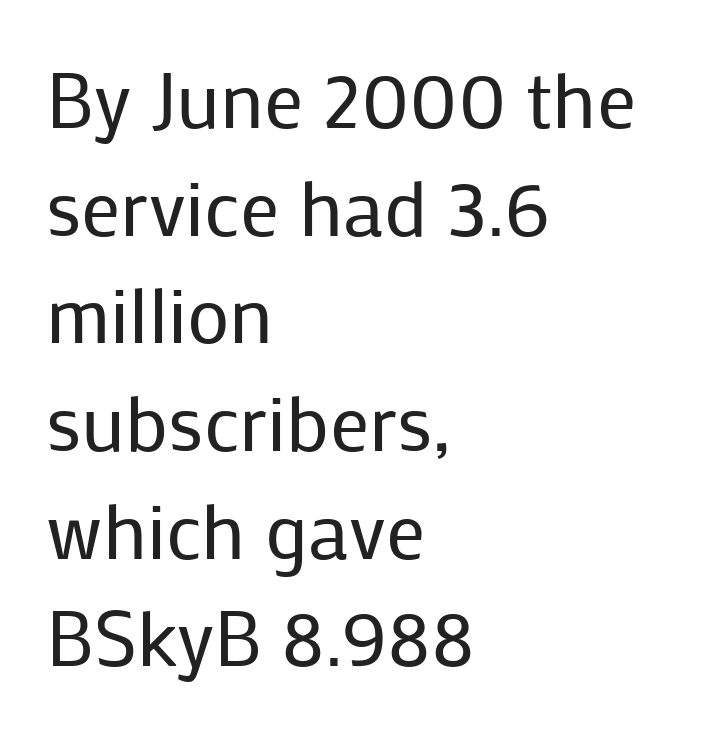
{"serif": "no", "italic": "no", "bold": "no", "weight": "regular", "width": "normal", "stroke_contrast": "low", "x_height": "medium", "monospaced": "no", "underline": "no", "align": "left", "line_spacing": "normal", "line_spacing_ratio": 1.38, "letter_spacing": "normal", "letter_spacing_em": 0.0, "glyph_px": 78}
